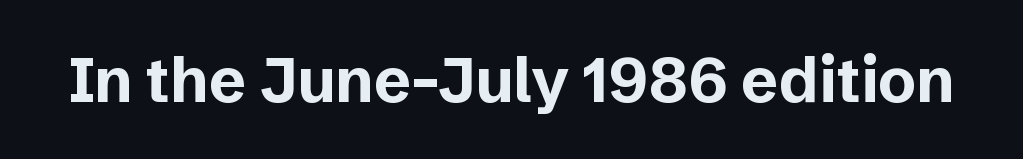
{"serif": "no", "italic": "no", "bold": "yes", "weight": "bold", "width": "normal", "stroke_contrast": "low", "x_height": "medium", "monospaced": "no", "underline": "no", "letter_spacing": "normal", "letter_spacing_em": 0.0, "glyph_px": 63}
